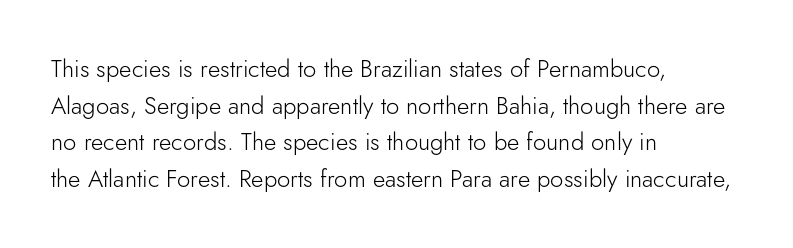
Q: Is the text bold? A: No.
Q: Is the text italic (slanted)? A: No, it is upright.
Q: Is the text underlined? A: No.
Q: How is the paragraph aligned? A: Left-aligned.
Q: Is the spacing between letters normal or unusually wide? A: Normal.
Q: Is the spacing between lines tight, normal or loose? A: Normal.
